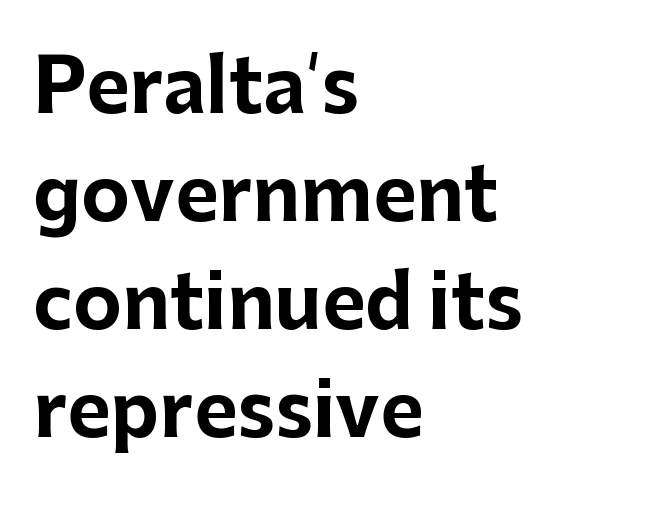
{"serif": "no", "italic": "no", "bold": "yes", "weight": "bold", "width": "normal", "stroke_contrast": "low", "x_height": "medium", "monospaced": "no", "underline": "no", "align": "left", "line_spacing": "normal", "line_spacing_ratio": 1.46, "letter_spacing": "normal", "letter_spacing_em": 0.0, "glyph_px": 74}
